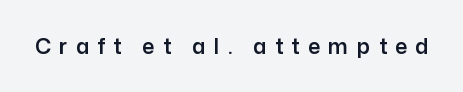
Q: Is the text italic (slanted)? A: No, it is upright.
Q: Is the text underlined? A: No.
Q: Is the spacing between letters normal or unusually wide? A: Unusually wide.
